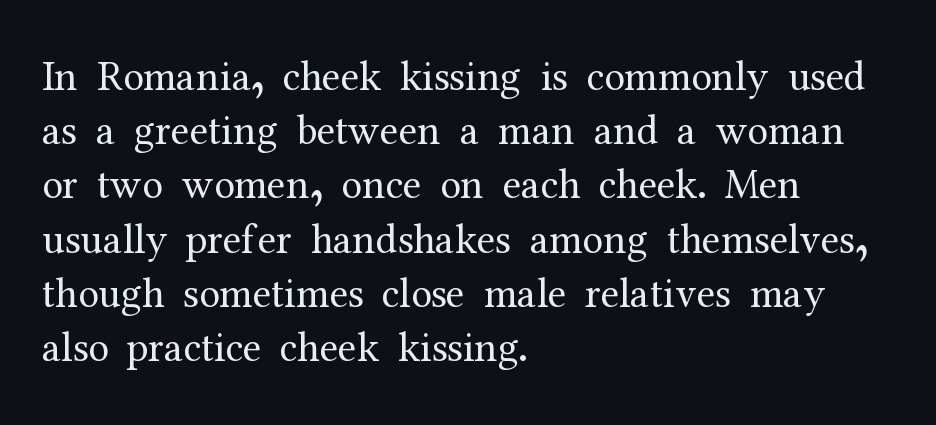
{"serif": "yes", "italic": "no", "bold": "no", "weight": "regular", "width": "normal", "stroke_contrast": "medium", "x_height": "medium", "monospaced": "no", "underline": "no", "align": "left", "line_spacing": "normal", "line_spacing_ratio": 1.29, "letter_spacing": "normal", "letter_spacing_em": 0.0, "glyph_px": 42}
